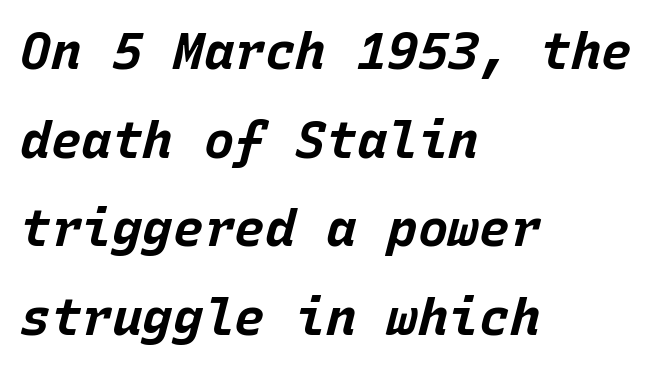
The image shows 51 px bold type, italic (leaning right), monospaced; set left-aligned, line spacing 1.74x, normal letter spacing, not underlined; low stroke contrast and a large x-height.
